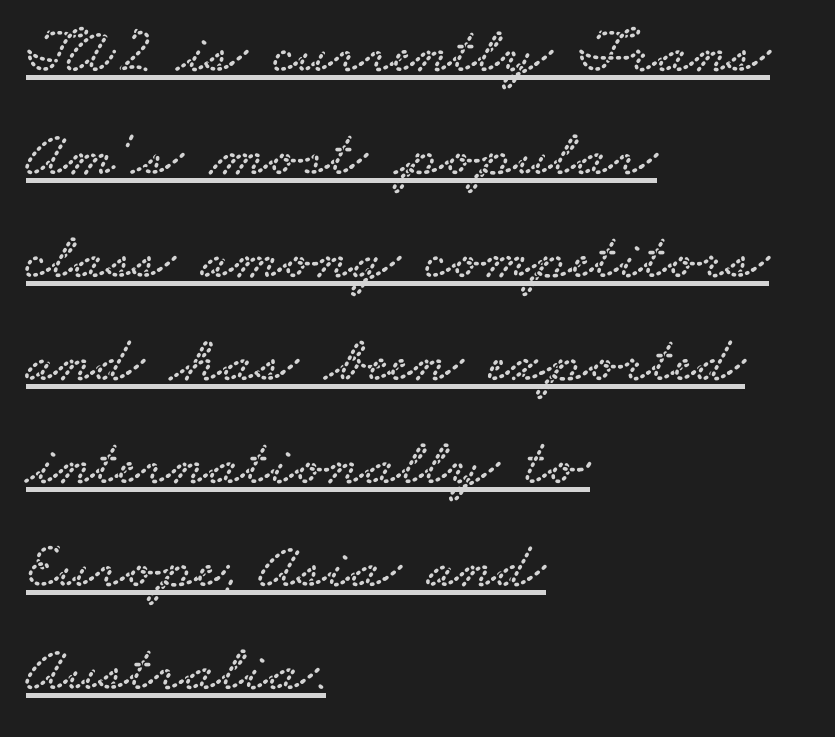
Which margin do the lines hug? The left one — the right edge is uneven. Each letter keeps its own natural width here, so spacing adapts to shape. The rendering uses a moderate line-height, typical for paragraphs. The typeface chosen for these lines features serifs. Notice how a bar underscores the lettering throughout. Caption: standard tracking, unaltered.
